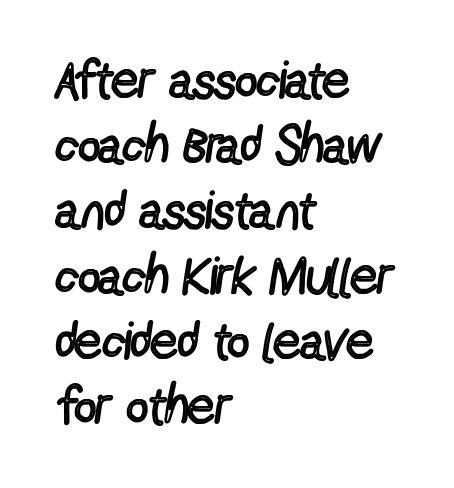
The letters look calm and open, with moderate or lighter stems. Compared with a centered layout, this one pins lines to the left instead. A typesetter would call this proportional, since set widths differ per character. The string is rendered with underlining switched off. Each letter's strokes conclude bluntly, with no projecting serifs.
